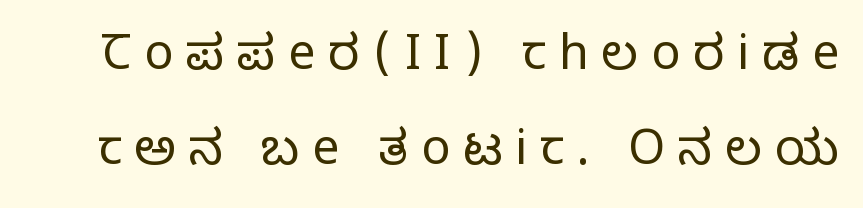
Check the space under the baseline: it is left empty. Serif or sans? Serif — the stroke terminals have little feet. Each word looks stretched out because of the extra space between its letters. Vertical stems look standard width or narrower in stroke. Horizontal bands of white between lines are thick stripes. When letters stand straight like this, we call the style roman or upright.
